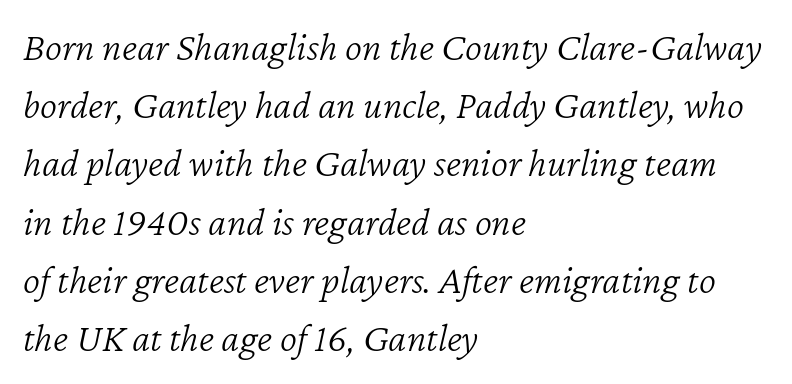
The image shows 41 px light type, italic (leaning right); set left-aligned, normal line spacing (1.42x), normal letter spacing, not underlined; low stroke contrast and a medium x-height.
